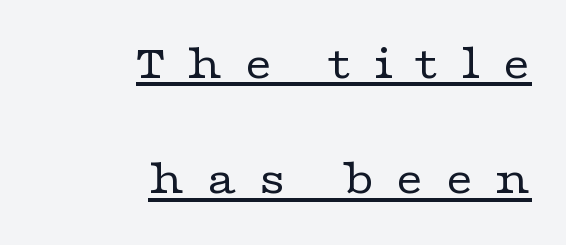
Loose tracking; the words dissolve into strings of separated letters. Glance below the letters and you will spot a drawn line. The passage shown stacks its lines with a broad gap. Stem width sits at or under what a default text font uses. The type sits square on the baseline with zero lean.
